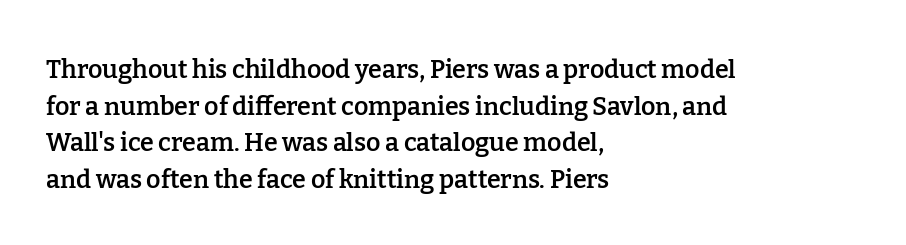
The gaps between neighbouring characters are ordinary and unremarkable. Clear beneath every line of the passage. The lettering holds an erect, upright posture throughout. Line starts are locked; line ends wander.
